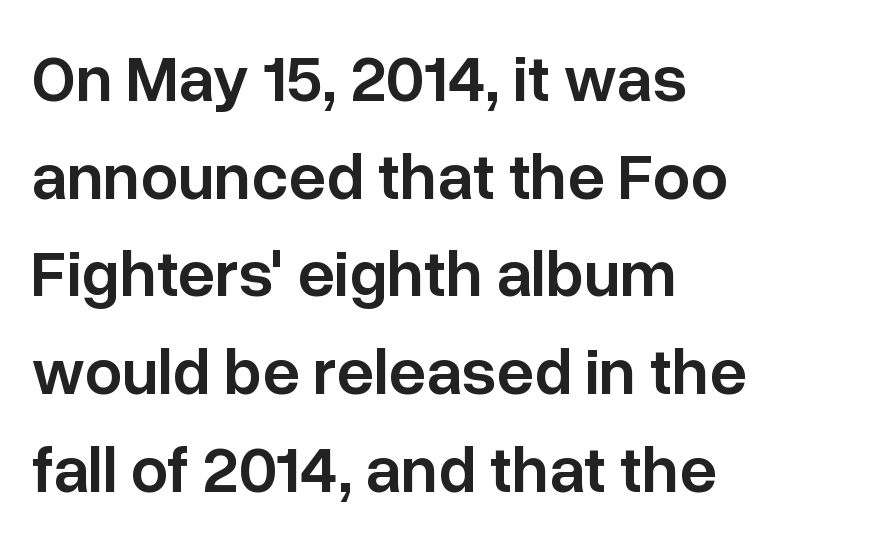
The image shows 66 px semibold sans-serif type, upright; set left-aligned, normal line spacing (1.48x), normal letter spacing, not underlined; low stroke contrast and a medium x-height.
